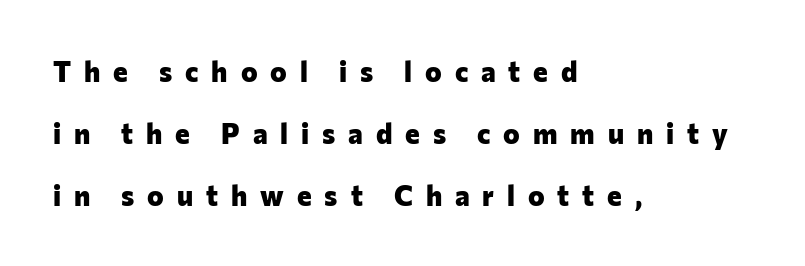
The image shows 28 px heavy sans-serif type, upright; set left-aligned, loose line spacing (2.22x), unusually wide letter spacing (+0.46 em), not underlined; low stroke contrast and a medium x-height.
